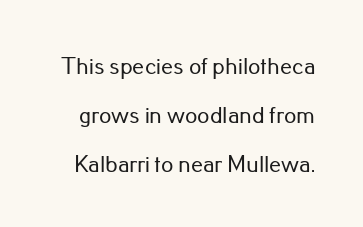
Leading is clearly above the norm, producing a sparse column. If you drew a line through each stem, it would be perfectly vertical. Honestly, the letter spacing is just normal — you wouldn't notice it. The string is rendered with underlining switched off.
